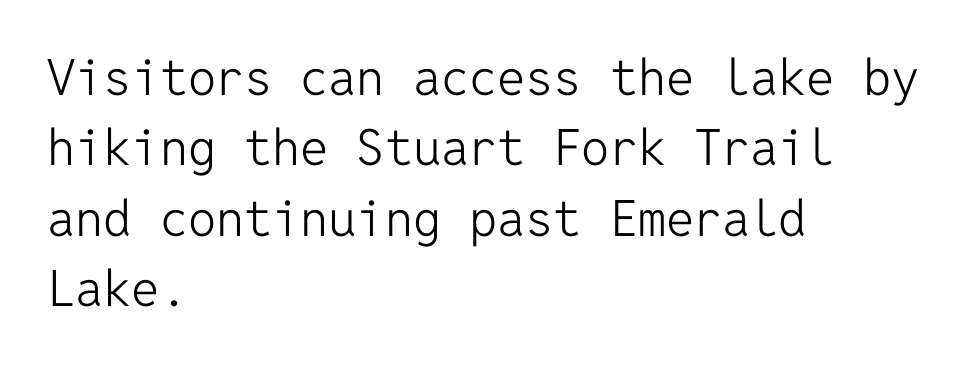
{"serif": "no", "italic": "no", "bold": "no", "weight": "light", "width": "normal", "stroke_contrast": "low", "x_height": "medium", "monospaced": "yes", "underline": "no", "align": "left", "line_spacing": "normal", "line_spacing_ratio": 1.41, "letter_spacing": "normal", "letter_spacing_em": 0.0, "glyph_px": 50}
